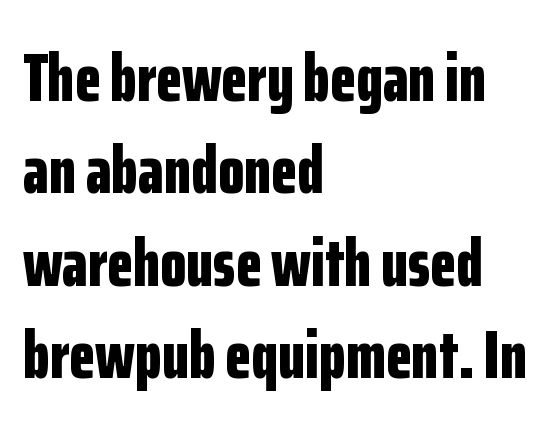
The image shows 68 px bold, condensed sans-serif type, upright; set left-aligned, normal line spacing (1.36x), normal letter spacing, not underlined; low stroke contrast and a medium x-height.
